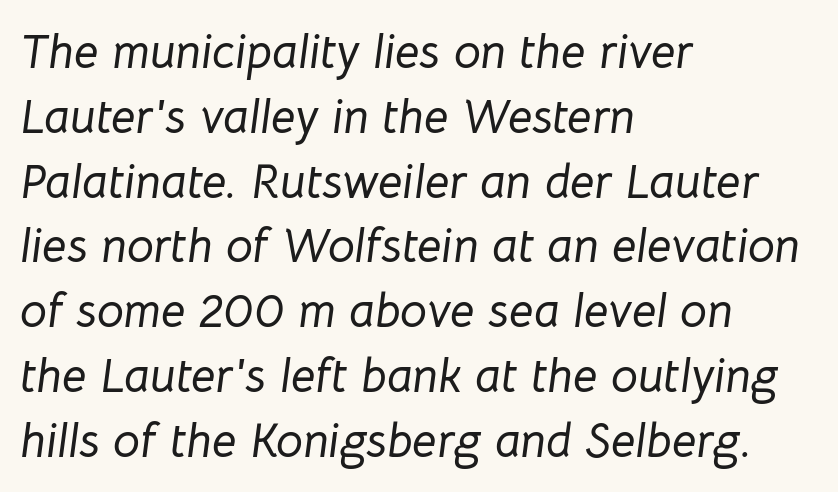
{"italic": "yes", "lean": "right", "slant_degrees": 8, "width": "normal", "stroke_contrast": "low", "x_height": "medium", "monospaced": "no", "underline": "no", "align": "left", "line_spacing": "normal", "line_spacing_ratio": 1.35, "letter_spacing": "normal", "letter_spacing_em": 0.0, "glyph_px": 48}
